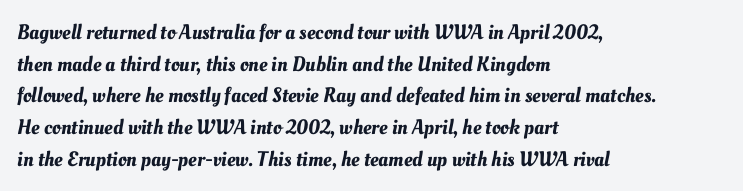
Between one letter and the next there's only the usual sliver of space. Casual observation: everything's shoved over to the left. The area under the type is left untouched. What's the leading like? Ordinary, nothing unusual.
